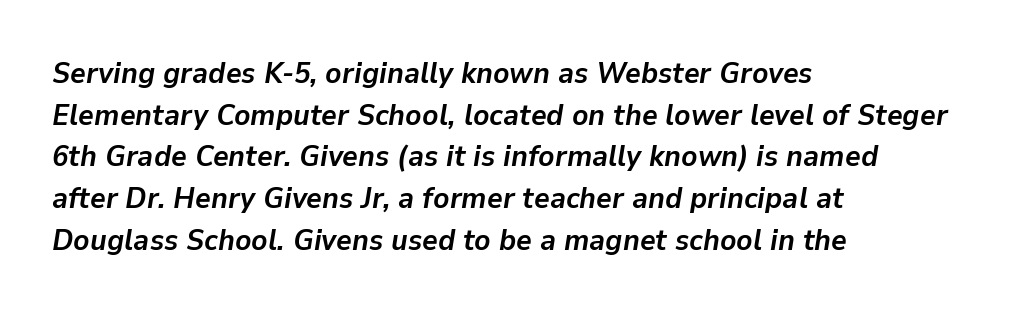
Q: Is the text bold? A: Yes.
Q: Is the text italic (slanted)? A: Yes, it leans right by about 9 degrees.
Q: Is the text underlined? A: No.
Q: How is the paragraph aligned? A: Left-aligned.
Q: Is the spacing between letters normal or unusually wide? A: Normal.
Q: Is the spacing between lines tight, normal or loose? A: Normal.
Q: Width (condensed, normal, or wide)? A: Normal.
Q: Stroke contrast? A: Low.
Q: x-height? A: Medium.
Q: Monospaced? A: No.
